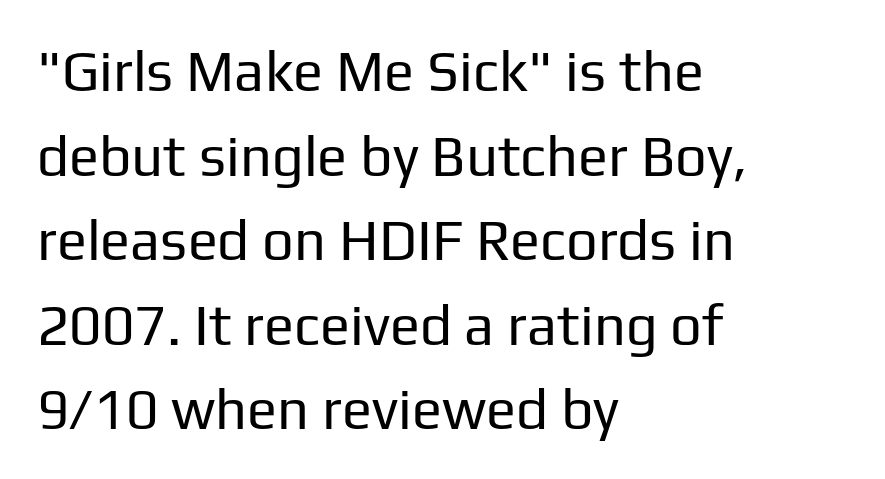
No italicization has been applied; the sample stays upright. Vertically, the passage feels balanced, rows spaced as you'd expect. Notice how the passage keeps a crisp vertical edge on the left only. Beneath every word, the page is bare.
